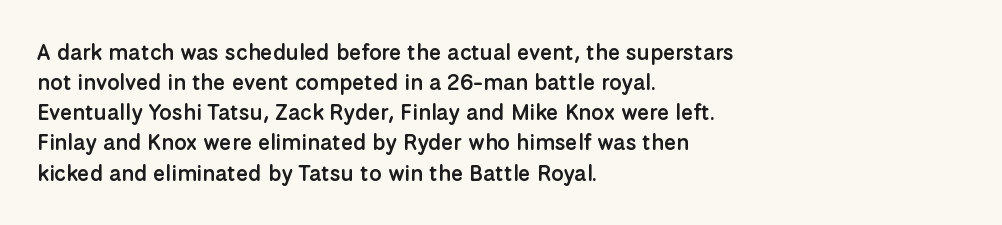
Q: Is the text bold? A: Semi-bold.
Q: Is the text italic (slanted)? A: No, it is upright.
Q: Is the text underlined? A: No.
Q: How is the paragraph aligned? A: Left-aligned.
Q: Is the spacing between letters normal or unusually wide? A: Normal.
Q: Is the spacing between lines tight, normal or loose? A: Normal.
